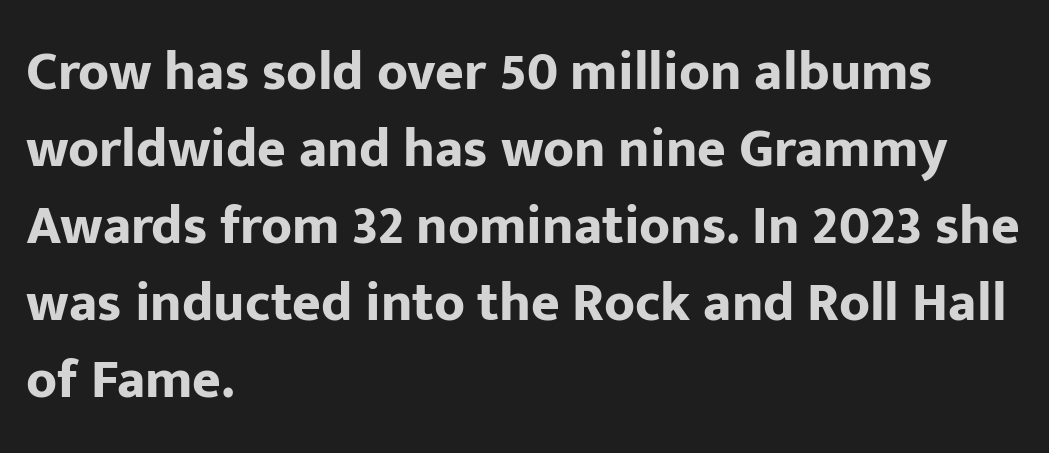
{"serif": "no", "italic": "no", "bold": "yes", "weight": "bold", "width": "normal", "stroke_contrast": "low", "x_height": "medium", "monospaced": "no", "underline": "no", "align": "left", "line_spacing": "normal", "line_spacing_ratio": 1.4, "letter_spacing": "normal", "letter_spacing_em": 0.0, "glyph_px": 55}
